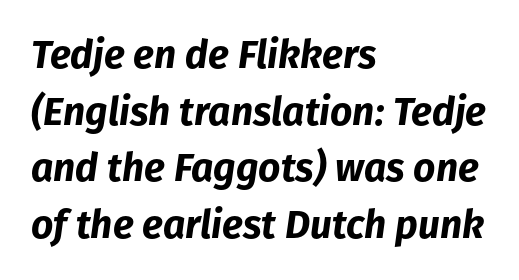
{"italic": "yes", "lean": "right", "slant_degrees": 8, "bold": "yes", "weight": "bold", "width": "normal", "stroke_contrast": "low", "x_height": "medium", "monospaced": "no", "underline": "no", "align": "left", "line_spacing": "normal", "line_spacing_ratio": 1.45, "letter_spacing": "normal", "letter_spacing_em": 0.0, "glyph_px": 39}
